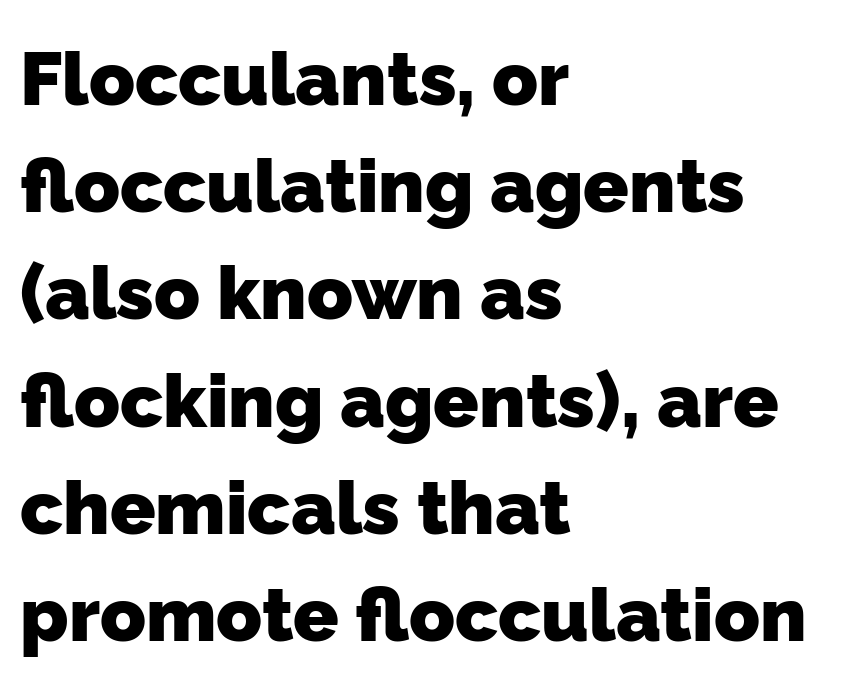
Q: Is the text bold? A: Yes.
Q: Is the typeface a serif or a sans-serif typeface? A: Sans-serif.
Q: Is the text underlined? A: No.
Q: How is the paragraph aligned? A: Left-aligned.
Q: Is the spacing between letters normal or unusually wide? A: Normal.
Q: Is the spacing between lines tight, normal or loose? A: Normal.
Q: Width (condensed, normal, or wide)? A: Normal.
Q: Stroke contrast? A: Low.
Q: x-height? A: Medium.
Q: Monospaced? A: No.
